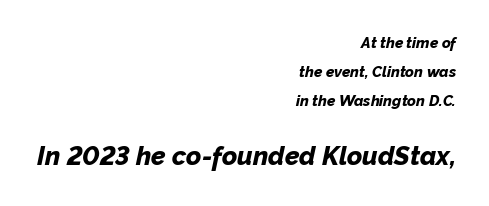
The image shows 26 px bold type, italic (leaning right); set right-aligned, loose line spacing (1.92x), normal letter spacing, not underlined; the second (bottom) block is 1.73x larger.
